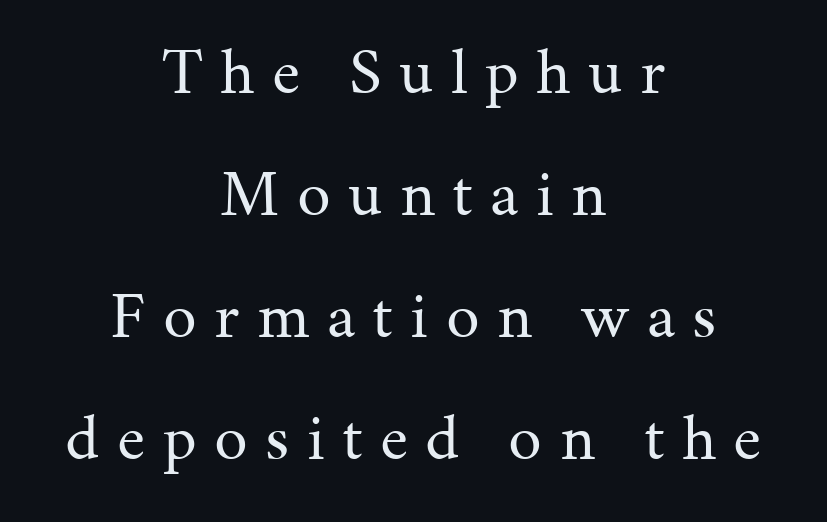
{"serif": "yes", "italic": "no", "bold": "no", "weight": "regular", "width": "normal", "stroke_contrast": "medium", "x_height": "medium", "monospaced": "no", "underline": "no", "align": "center", "line_spacing_ratio": 1.82, "letter_spacing": "wide", "letter_spacing_em": 0.26, "glyph_px": 67}
